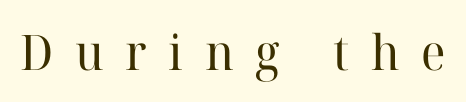
Q: Is the text bold? A: No.
Q: Is the text italic (slanted)? A: No, it is upright.
Q: Is the typeface a serif or a sans-serif typeface? A: Serif.
Q: Is the text underlined? A: No.
Q: Is the spacing between letters normal or unusually wide? A: Unusually wide.
Q: Width (condensed, normal, or wide)? A: Normal.
Q: Stroke contrast? A: High.
Q: x-height? A: Medium.
Q: Monospaced? A: No.
